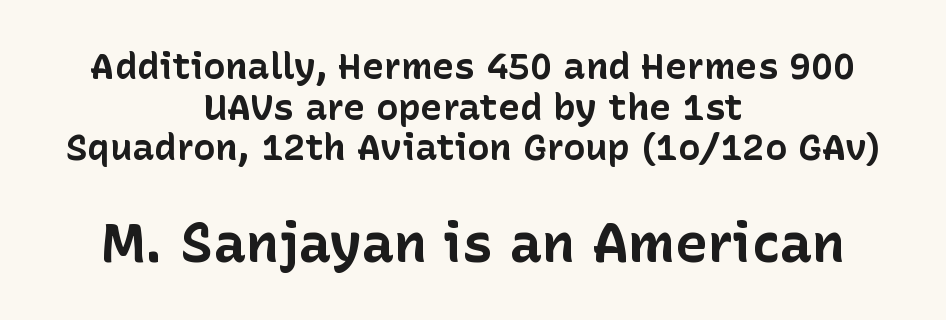
Q: Is the text bold? A: Yes.
Q: Is the text italic (slanted)? A: No, it is upright.
Q: Is the typeface a serif or a sans-serif typeface? A: Sans-serif.
Q: Is the text underlined? A: No.
Q: How is the paragraph aligned? A: Centered.
Q: Is the spacing between letters normal or unusually wide? A: Normal.
Q: Is the spacing between lines tight, normal or loose? A: Tight.
Q: Which block of text is set in a larger size, the first (top) or the second (bottom)? A: The second (bottom) one.
Q: Width (condensed, normal, or wide)? A: Normal.
Q: Stroke contrast? A: Low.
Q: x-height? A: Medium.
Q: Monospaced? A: No.
